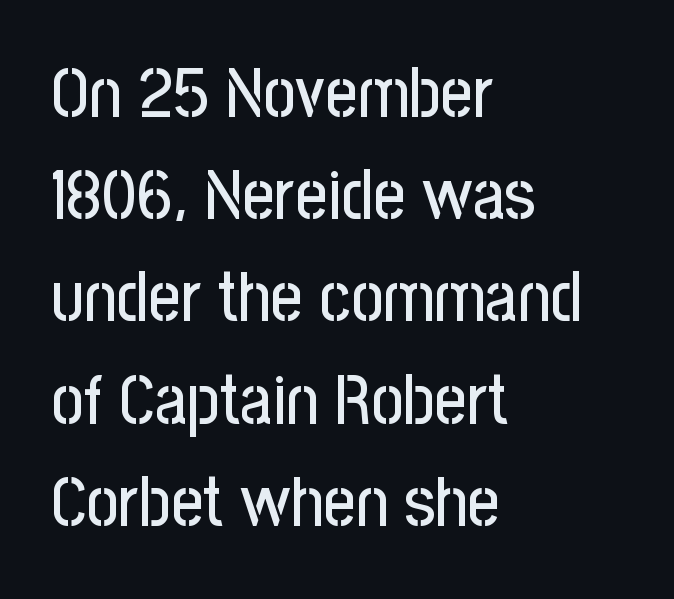
{"serif": "no", "italic": "no", "width": "condensed", "stroke_contrast": "low", "x_height": "medium", "monospaced": "no", "underline": "no", "align": "left", "line_spacing": "normal", "line_spacing_ratio": 1.46, "letter_spacing": "normal", "letter_spacing_em": 0.0, "glyph_px": 70}
